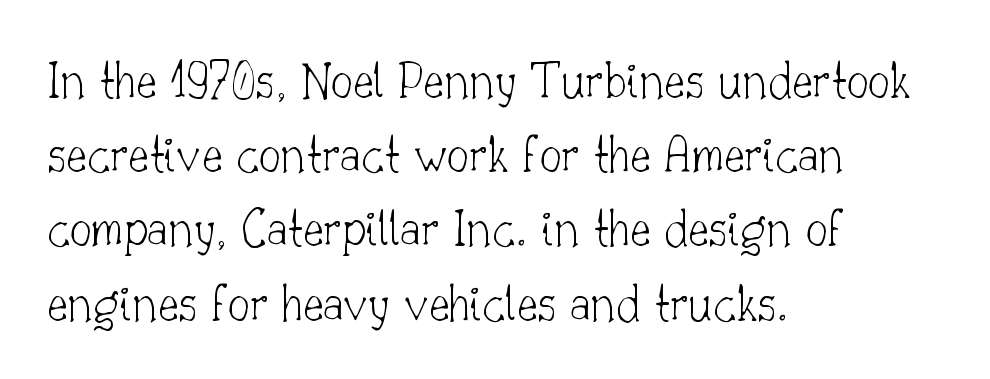
The image shows 55 px thin serif type, upright; set left-aligned, normal line spacing (1.35x), normal letter spacing, not underlined; low stroke contrast and a small x-height.
